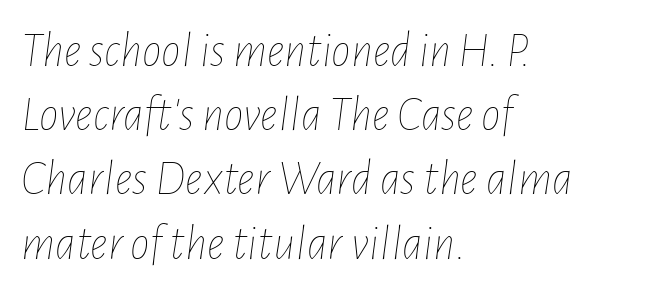
{"italic": "yes", "lean": "right", "slant_degrees": 7, "bold": "no", "weight": "thin", "width": "condensed", "stroke_contrast": "low", "x_height": "medium", "monospaced": "no", "underline": "no", "align": "left", "line_spacing": "normal", "line_spacing_ratio": 1.31, "letter_spacing": "normal", "letter_spacing_em": 0.0, "glyph_px": 49}
